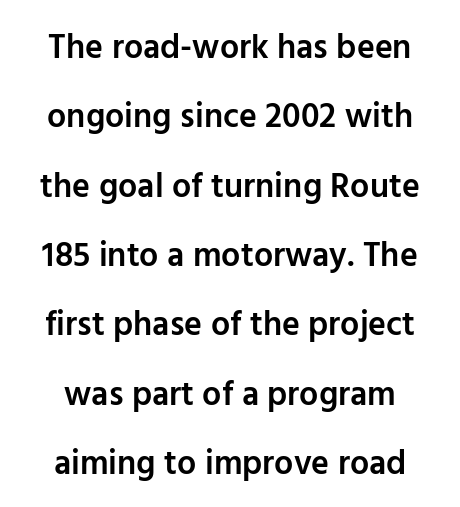
{"serif": "no", "italic": "no", "bold": "semi", "weight": "semibold", "width": "normal", "stroke_contrast": "low", "x_height": "medium", "monospaced": "no", "underline": "no", "align": "center", "line_spacing": "loose", "line_spacing_ratio": 2.04, "letter_spacing": "normal", "letter_spacing_em": 0.0, "glyph_px": 34}
